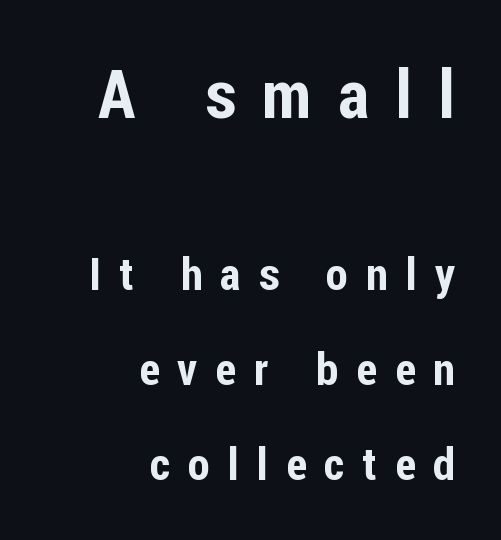
The designer went with a sans here, leaving each stem footless. If you measured baseline to baseline, you'd find a long distance. Honestly, the letter spacing is so wide it's the main thing you notice. Notice how the passage keeps a crisp vertical edge on the right only. The font's upright variant was chosen for this text.
